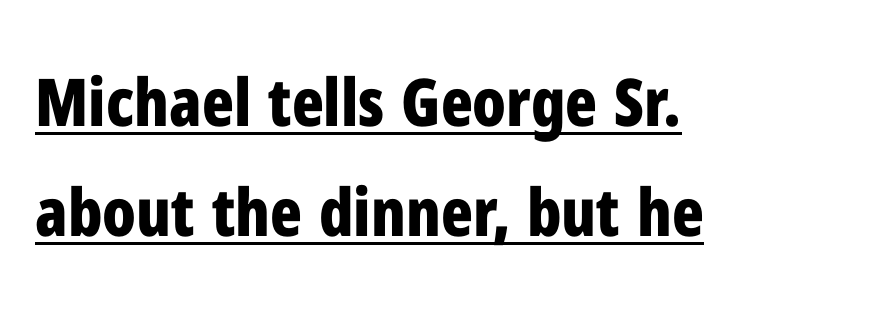
Grotesque or geometric, the face here clearly has no serifs. Do the characters align in a grid? No, the font is proportional. Underlined type. The ragged edge is on the right, which tells us the setting is flush left.
